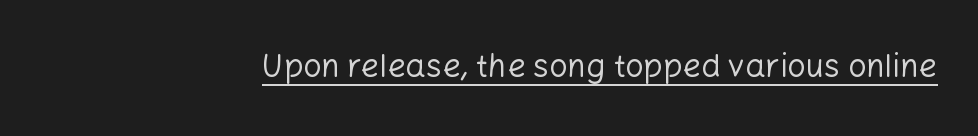
Q: Is the text bold? A: No.
Q: Is the text italic (slanted)? A: No, it is upright.
Q: Is the typeface a serif or a sans-serif typeface? A: Sans-serif.
Q: Is the text underlined? A: Yes.
Q: Is the spacing between letters normal or unusually wide? A: Normal.
Q: Width (condensed, normal, or wide)? A: Normal.
Q: Stroke contrast? A: Low.
Q: x-height? A: Medium.
Q: Monospaced? A: No.
